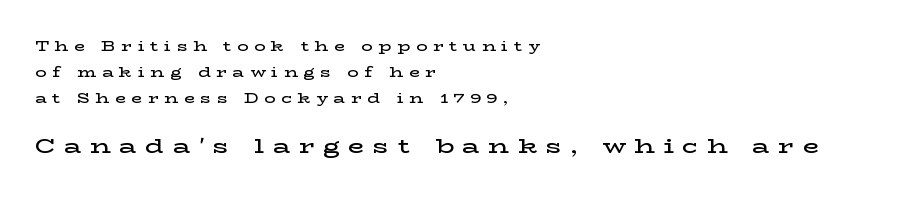
{"italic": "no", "bold": "semi", "underline": "no", "align": "left", "line_spacing_ratio": 1.84, "letter_spacing": "wide", "letter_spacing_em": 0.41, "larger_block": "second", "size_ratio": 1.5, "glyph_px": 21}
